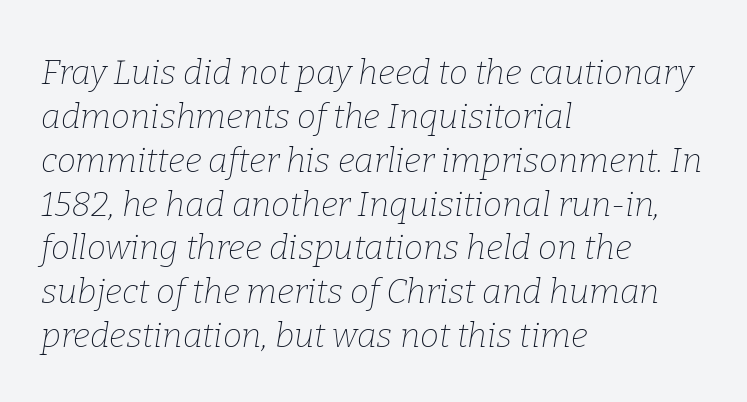
Notice how the passage keeps a crisp vertical edge on the left only. The rendering applies a slant to the glyphs. Reading down the column, the eye jumps a familiar distance to each next line. The characters display serif detailing at their extremities.
